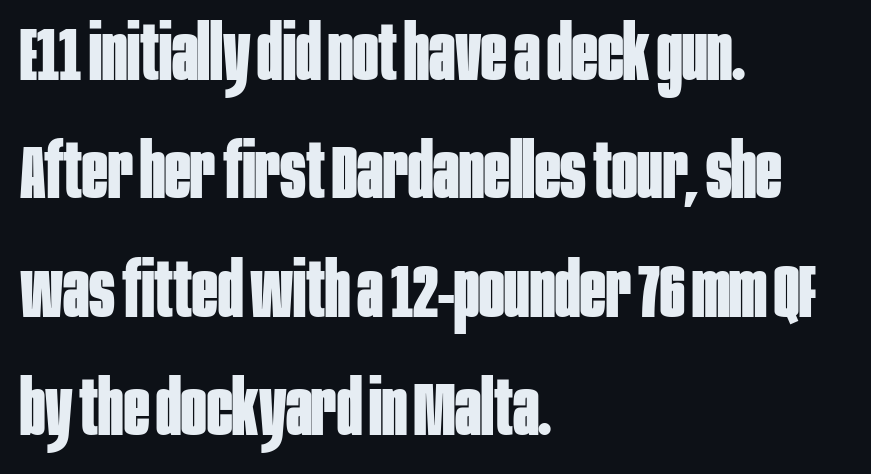
{"serif": "no", "italic": "no", "bold": "yes", "weight": "bold", "width": "condensed", "stroke_contrast": "low", "x_height": "large", "monospaced": "no", "underline": "no", "align": "left", "line_spacing": "normal", "line_spacing_ratio": 1.58, "letter_spacing": "normal", "letter_spacing_em": 0.0, "glyph_px": 75}
